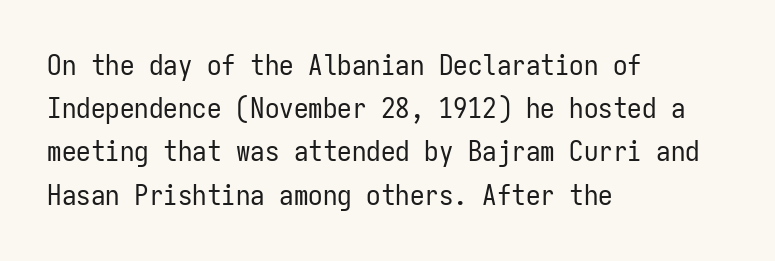
Q: Is the text bold? A: No.
Q: Is the text italic (slanted)? A: No, it is upright.
Q: Is the typeface a serif or a sans-serif typeface? A: Sans-serif.
Q: Is the text underlined? A: No.
Q: How is the paragraph aligned? A: Left-aligned.
Q: Is the spacing between letters normal or unusually wide? A: Normal.
Q: Is the spacing between lines tight, normal or loose? A: Normal.
Q: Width (condensed, normal, or wide)? A: Condensed.
Q: Stroke contrast? A: Low.
Q: x-height? A: Medium.
Q: Monospaced? A: Yes.
